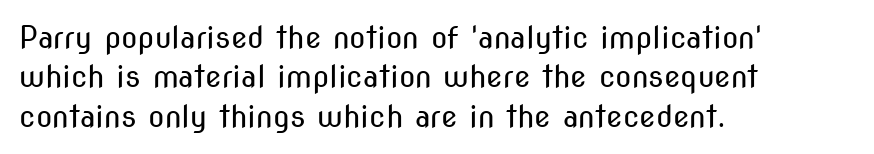
The image shows 30 px regular-weight, condensed sans-serif type, upright; set left-aligned, normal line spacing (1.31x), normal letter spacing, not underlined; medium stroke contrast and a medium x-height.
